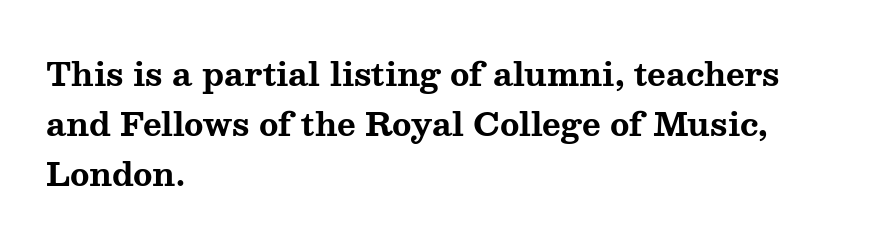
Emphasis by weight is at full strength: bold. Vertical spacing — default. Nobody drew a line under any word here. Words appear dense and cohesive because spacing is normal. This sample has the flowing, uneven cadence of proportional lettering.
